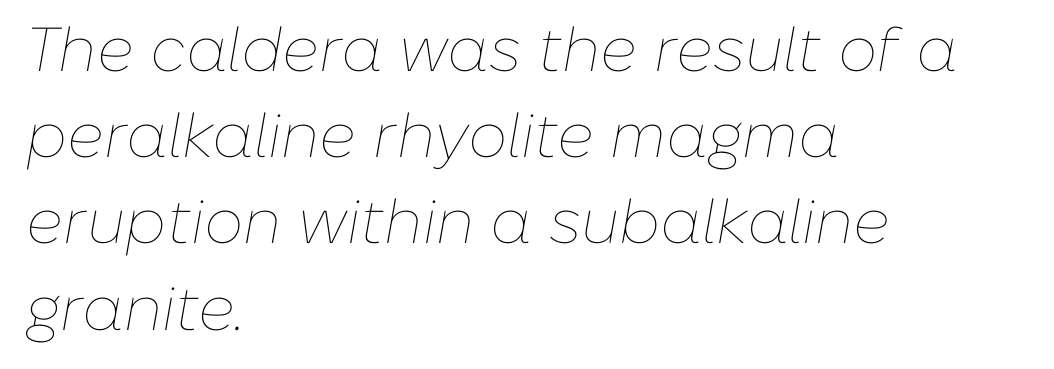
Q: Is the text bold? A: No.
Q: Is the text italic (slanted)? A: Yes, it leans right by about 10 degrees.
Q: Is the text underlined? A: No.
Q: How is the paragraph aligned? A: Left-aligned.
Q: Is the spacing between letters normal or unusually wide? A: Normal.
Q: Is the spacing between lines tight, normal or loose? A: Normal.
Q: Width (condensed, normal, or wide)? A: Normal.
Q: Stroke contrast? A: Low.
Q: x-height? A: Medium.
Q: Monospaced? A: No.
